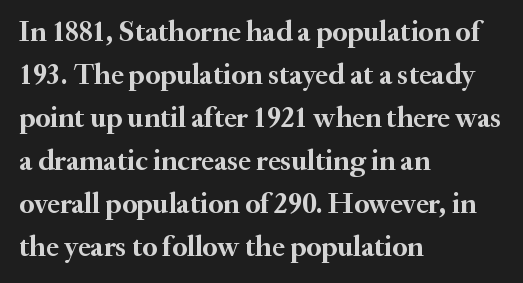
Interline gaps are of average width in this sample. The strokes are fattened all the way to bold. Does the copy run flush right? No — it runs flush left. Is the letter spacing exaggerated? No — it looks like the ordinary default.
